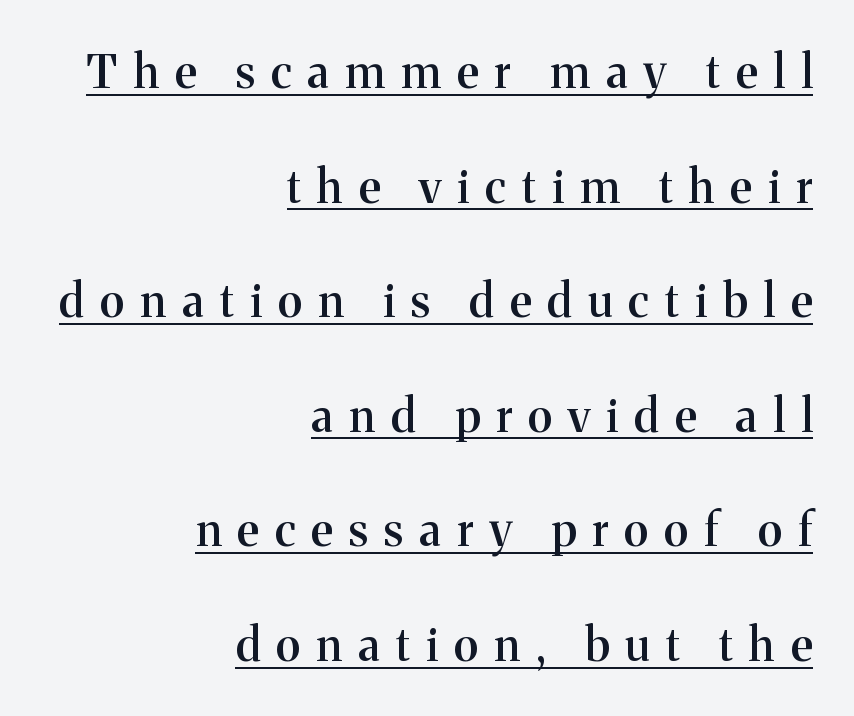
Q: Is the text bold? A: Semi-bold.
Q: Is the text italic (slanted)? A: No, it is upright.
Q: Is the typeface a serif or a sans-serif typeface? A: Serif.
Q: Is the text underlined? A: Yes.
Q: How is the paragraph aligned? A: Right-aligned.
Q: Is the spacing between letters normal or unusually wide? A: Unusually wide.
Q: Is the spacing between lines tight, normal or loose? A: Loose.
Q: Width (condensed, normal, or wide)? A: Normal.
Q: Stroke contrast? A: Medium.
Q: x-height? A: Medium.
Q: Monospaced? A: No.
